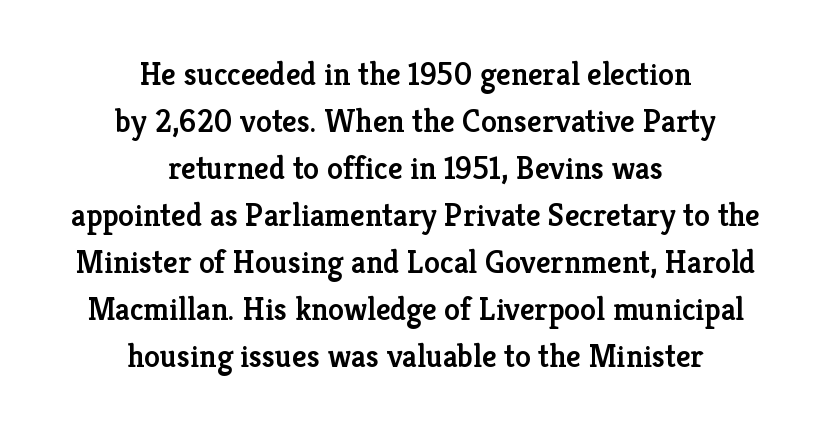
Q: Is the text bold? A: Semi-bold.
Q: Is the text italic (slanted)? A: No, it is upright.
Q: Is the typeface a serif or a sans-serif typeface? A: Serif.
Q: Is the text underlined? A: No.
Q: How is the paragraph aligned? A: Centered.
Q: Is the spacing between letters normal or unusually wide? A: Normal.
Q: Is the spacing between lines tight, normal or loose? A: Normal.
Q: Width (condensed, normal, or wide)? A: Normal.
Q: Stroke contrast? A: Low.
Q: x-height? A: Medium.
Q: Monospaced? A: No.
